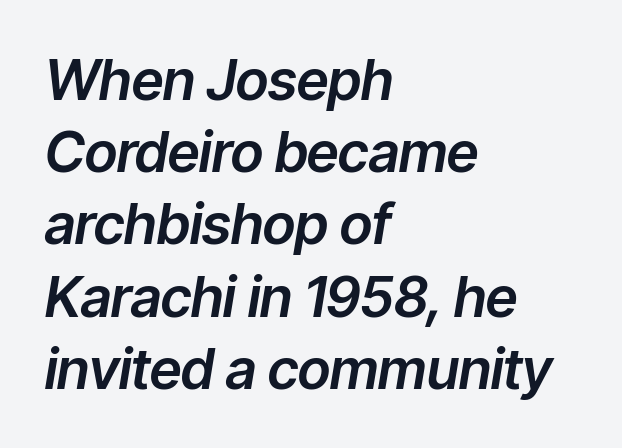
Q: Is the text italic (slanted)? A: Yes, it leans right by about 9 degrees.
Q: Is the text underlined? A: No.
Q: How is the paragraph aligned? A: Left-aligned.
Q: Is the spacing between letters normal or unusually wide? A: Normal.
Q: Is the spacing between lines tight, normal or loose? A: Normal.
Q: Width (condensed, normal, or wide)? A: Normal.
Q: Stroke contrast? A: Low.
Q: x-height? A: Medium.
Q: Monospaced? A: No.
